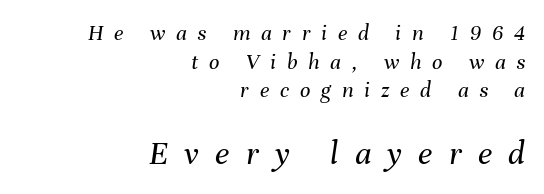
Q: Is the text bold? A: No.
Q: Is the text italic (slanted)? A: Yes, it leans right by about 8 degrees.
Q: Is the text underlined? A: No.
Q: How is the paragraph aligned? A: Right-aligned.
Q: Is the spacing between letters normal or unusually wide? A: Unusually wide.
Q: Is the spacing between lines tight, normal or loose? A: Normal.
Q: Which block of text is set in a larger size, the first (top) or the second (bottom)? A: The second (bottom) one.
Q: Width (condensed, normal, or wide)? A: Normal.
Q: Stroke contrast? A: Medium.
Q: x-height? A: Medium.
Q: Monospaced? A: No.
